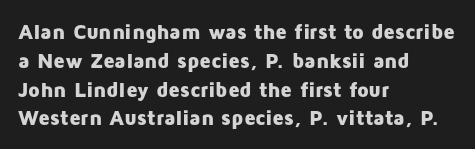
The image shows 21 px bold type, upright; set left-aligned, normal line spacing (1.37x), normal letter spacing, not underlined.
